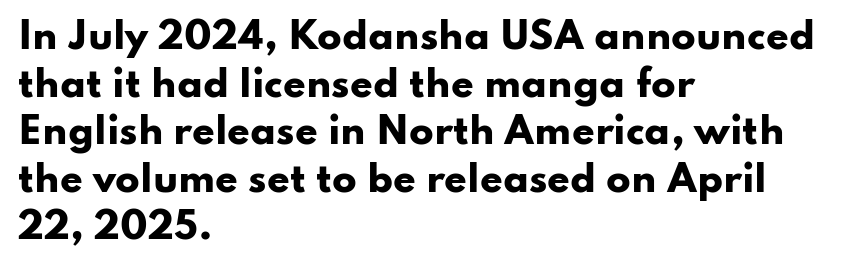
Q: Is the text bold? A: Yes.
Q: Is the text italic (slanted)? A: No, it is upright.
Q: Is the typeface a serif or a sans-serif typeface? A: Sans-serif.
Q: Is the text underlined? A: No.
Q: How is the paragraph aligned? A: Left-aligned.
Q: Is the spacing between letters normal or unusually wide? A: Normal.
Q: Is the spacing between lines tight, normal or loose? A: Normal.
Q: Width (condensed, normal, or wide)? A: Wide.
Q: Stroke contrast? A: Low.
Q: x-height? A: Small.
Q: Monospaced? A: No.
